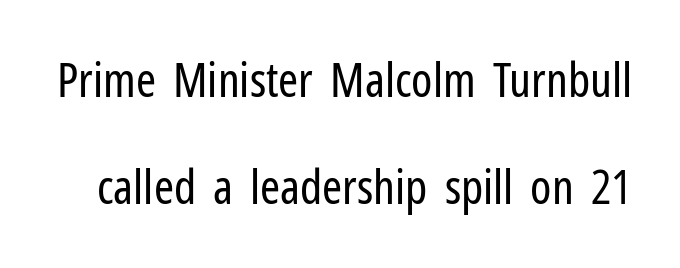
Unbolded letterforms with no extra heft. Italic: no, the glyphs are upright roman. A typesetter would call this proportional, since set widths differ per character. A bare baseline throughout the passage.
